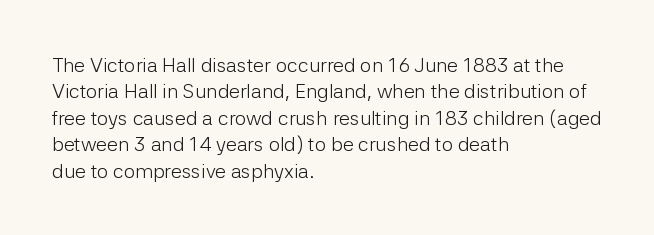
{"italic": "no", "bold": "no", "underline": "no", "align": "left", "line_spacing": "normal", "line_spacing_ratio": 1.32, "letter_spacing": "normal", "letter_spacing_em": 0.0, "glyph_px": 20}
